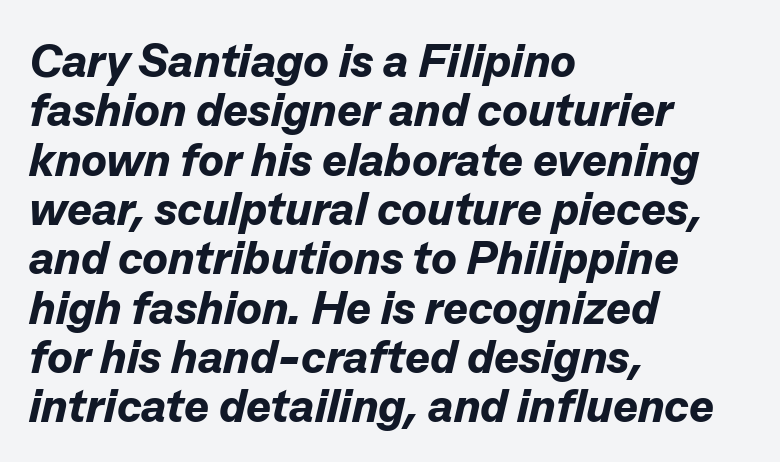
The zone under the glyphs is completely vacant. How heavy is the stroke? Heavy — this is a bold. Observe the lean: these are italic letterforms. The rendering uses natural spacing where letterforms have individual widths. Vertical spacing — tight. Nobody touched the tracking dial on this one.
